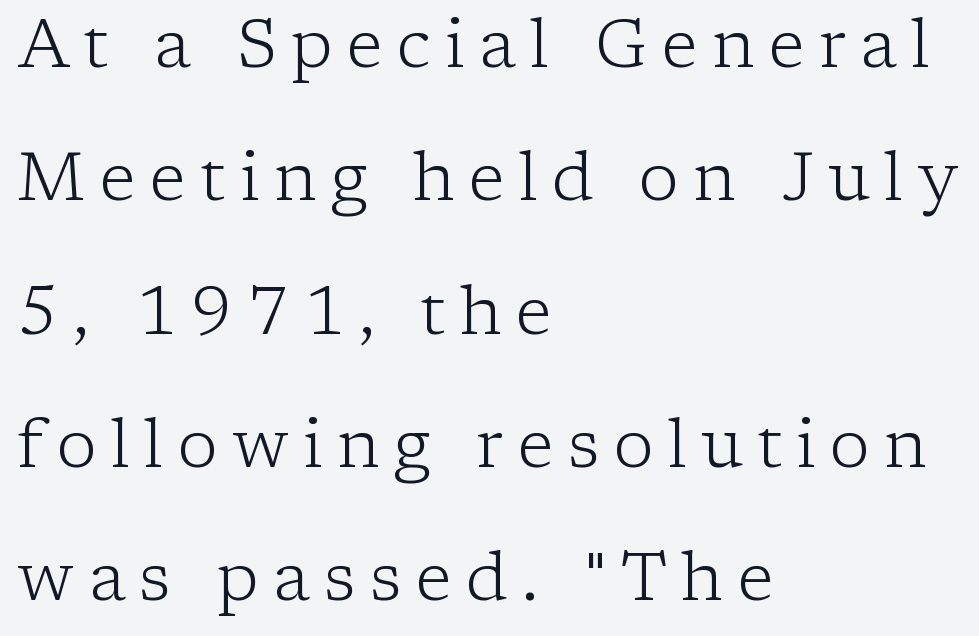
Q: Is the text bold? A: No.
Q: Is the text italic (slanted)? A: No, it is upright.
Q: Is the typeface a serif or a sans-serif typeface? A: Serif.
Q: Is the text underlined? A: No.
Q: How is the paragraph aligned? A: Left-aligned.
Q: Is the spacing between letters normal or unusually wide? A: Unusually wide.
Q: Is the spacing between lines tight, normal or loose? A: Loose.
Q: Width (condensed, normal, or wide)? A: Normal.
Q: Stroke contrast? A: Low.
Q: x-height? A: Medium.
Q: Monospaced? A: No.
